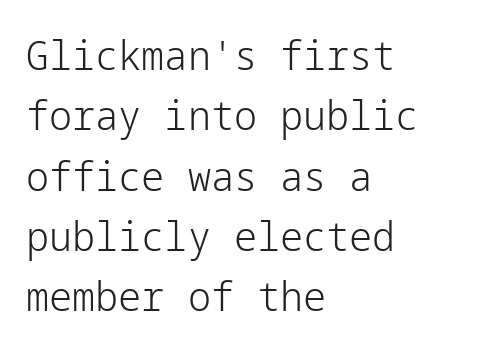
A clean baseline with only descenders dipping below it. The compositor pushed each line to the left boundary. Regarding serifs, this sample does without them. The passage shown stacks its lines at a standard gap.
